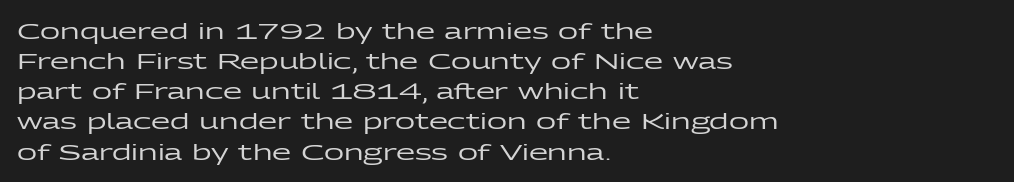
The image shows 22 px text type, upright; set left-aligned, normal line spacing (1.37x), normal letter spacing, not underlined.
